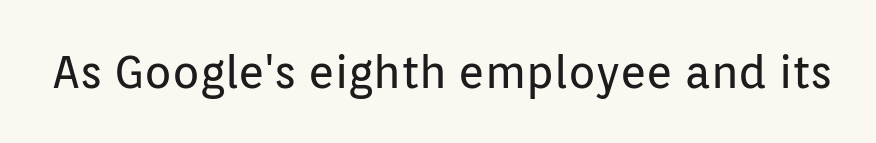
{"serif": "no", "italic": "no", "bold": "no", "weight": "regular", "width": "normal", "stroke_contrast": "low", "x_height": "medium", "monospaced": "no", "underline": "no", "letter_spacing": "normal", "letter_spacing_em": 0.0, "glyph_px": 45}
